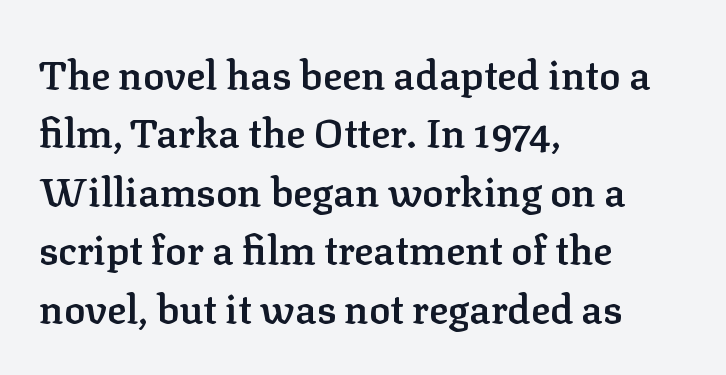
Q: Is the text bold? A: Semi-bold.
Q: Is the text italic (slanted)? A: No, it is upright.
Q: Is the typeface a serif or a sans-serif typeface? A: Serif.
Q: Is the text underlined? A: No.
Q: How is the paragraph aligned? A: Left-aligned.
Q: Is the spacing between letters normal or unusually wide? A: Normal.
Q: Is the spacing between lines tight, normal or loose? A: Normal.
Q: Width (condensed, normal, or wide)? A: Normal.
Q: Stroke contrast? A: Low.
Q: x-height? A: Medium.
Q: Monospaced? A: No.
